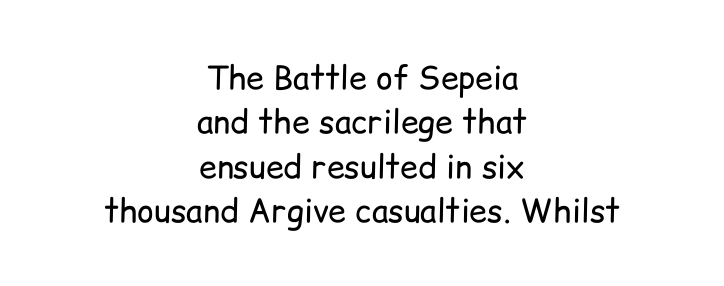
{"serif": "no", "italic": "no", "bold": "no", "weight": "regular", "width": "normal", "stroke_contrast": "low", "x_height": "medium", "monospaced": "no", "underline": "no", "align": "center", "line_spacing": "normal", "line_spacing_ratio": 1.39, "letter_spacing": "normal", "letter_spacing_em": 0.0, "glyph_px": 32}
